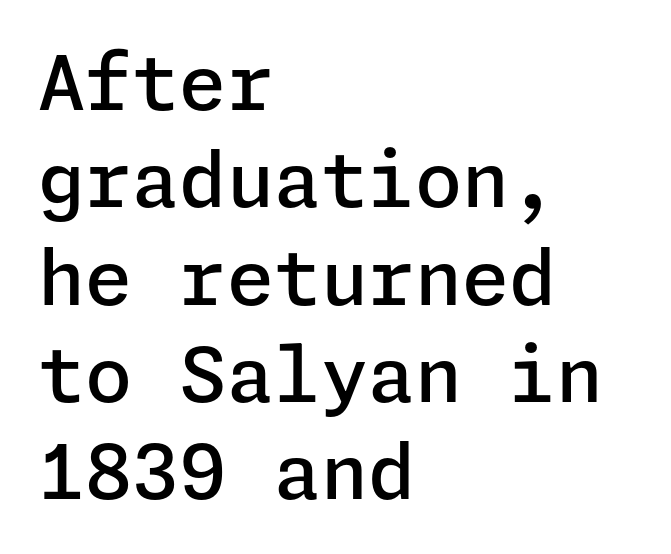
Every stem runs plumb, perpendicular to the baseline. Left-aligned paragraph, ragged on the right. Each letter's strokes conclude bluntly, with no projecting serifs. Summary of weight: moderately heavy, a semibold. Honestly, the row spacing looks completely unremarkable. No extra tracking has been applied to these lines.
